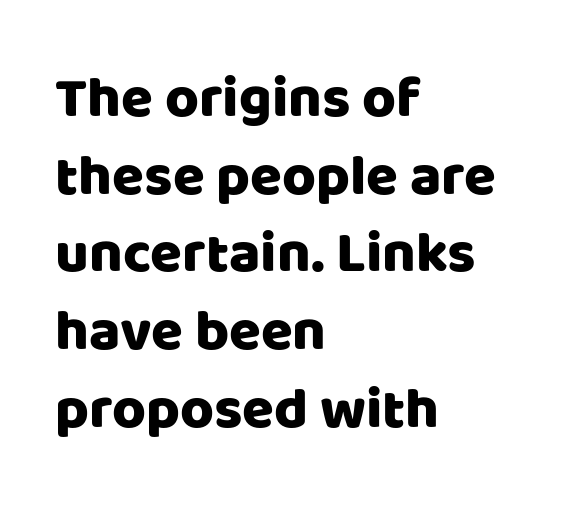
The image shows 58 px sans-serif type, upright; set left-aligned, normal line spacing (1.34x), normal letter spacing, not underlined; low stroke contrast and a large x-height.
